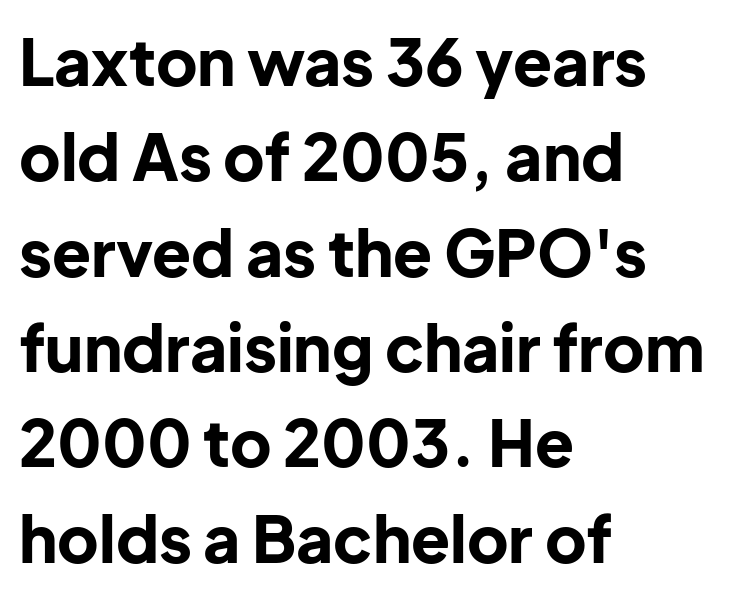
The image shows 64 px bold sans-serif type, upright; set left-aligned, normal line spacing (1.49x), normal letter spacing, not underlined; low stroke contrast and a medium x-height.
